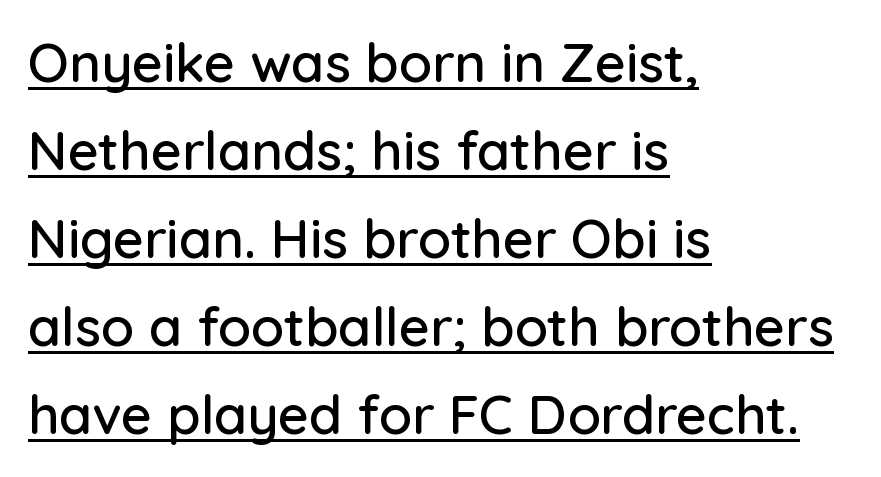
{"serif": "no", "italic": "no", "width": "normal", "stroke_contrast": "low", "x_height": "medium", "monospaced": "no", "underline": "yes", "align": "left", "line_spacing": "normal", "line_spacing_ratio": 1.63, "letter_spacing": "normal", "letter_spacing_em": 0.0, "glyph_px": 54}
